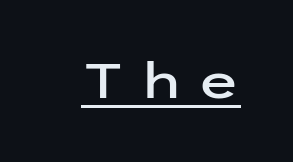
{"serif": "no", "italic": "no", "width": "wide", "stroke_contrast": "low", "x_height": "medium", "underline": "yes", "letter_spacing": "wide", "letter_spacing_em": 0.3, "glyph_px": 49}
